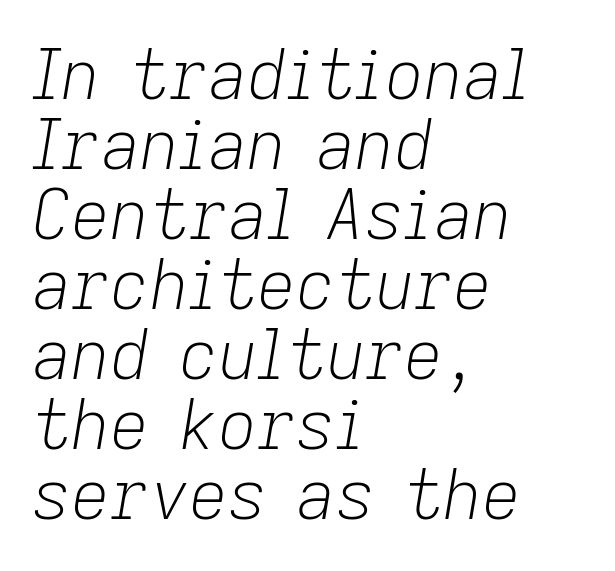
The image shows 68 px light type, italic (leaning right); set left-aligned, tight line spacing (1.03x), normal letter spacing, not underlined; low stroke contrast and a medium x-height.
